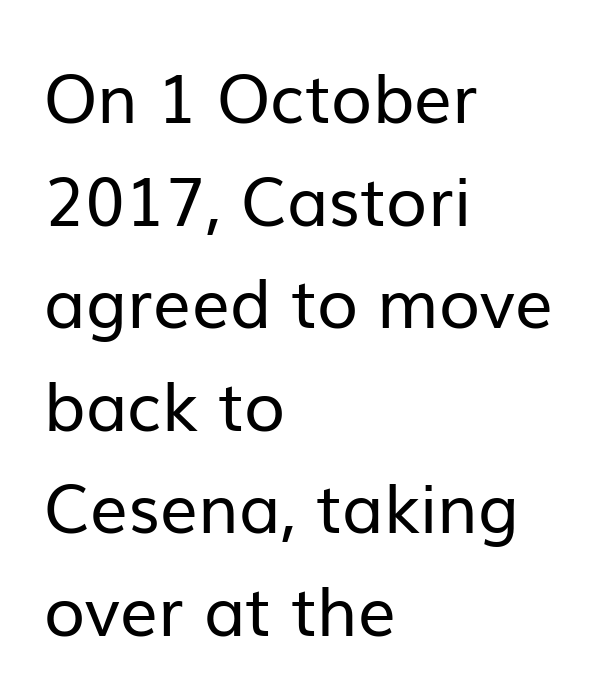
The text was rendered using a sans face with plain stroke endings. The cut favours lightness, reaching ordinary text weight at its darkest. This sample uses plain, unmodified letter spacing. Evenly set lines give the paragraph a standard silhouette.
